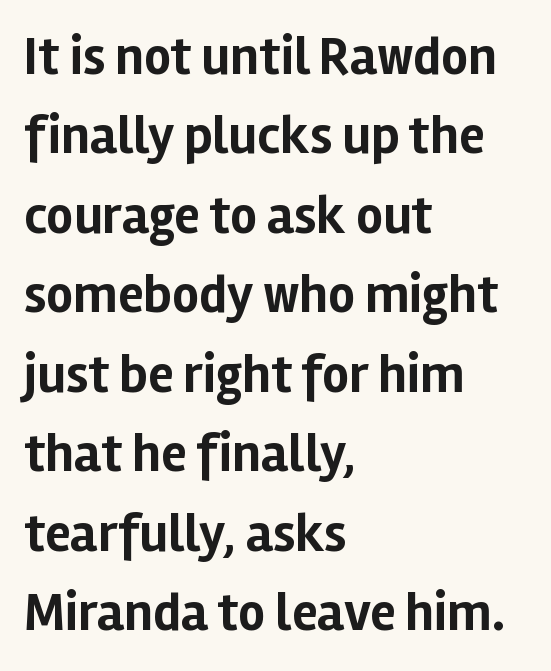
Font category for this specimen: sans-serif. The font's upright variant was chosen for this text. Students, observe: this is what conventionally led text looks like. These lines keep a tight, regular rhythm from letter to letter. Rule under the text: the space is simply empty. I'd describe the lettering as bold — thick and assertive.
